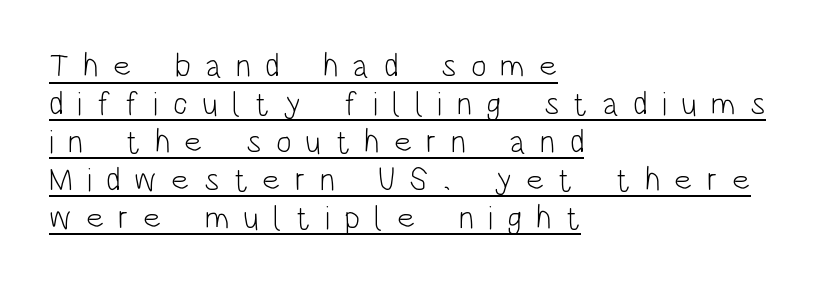
This sample carries an underscore along the baseline area. Leading is clearly below the norm, producing a dense column. Proportional: the letters do not fall into vertical columns. Serifs: no, the terminals of the letterforms are clean. Tracking here is generous; glyphs stand well apart from one another.
